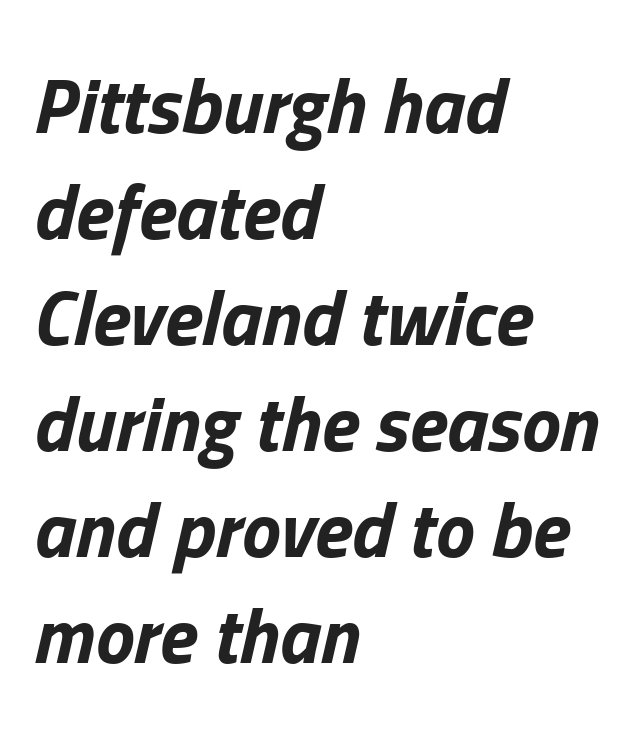
The image shows 78 px bold type, italic (leaning right); set left-aligned, normal line spacing (1.36x), normal letter spacing, not underlined; low stroke contrast and a medium x-height.
